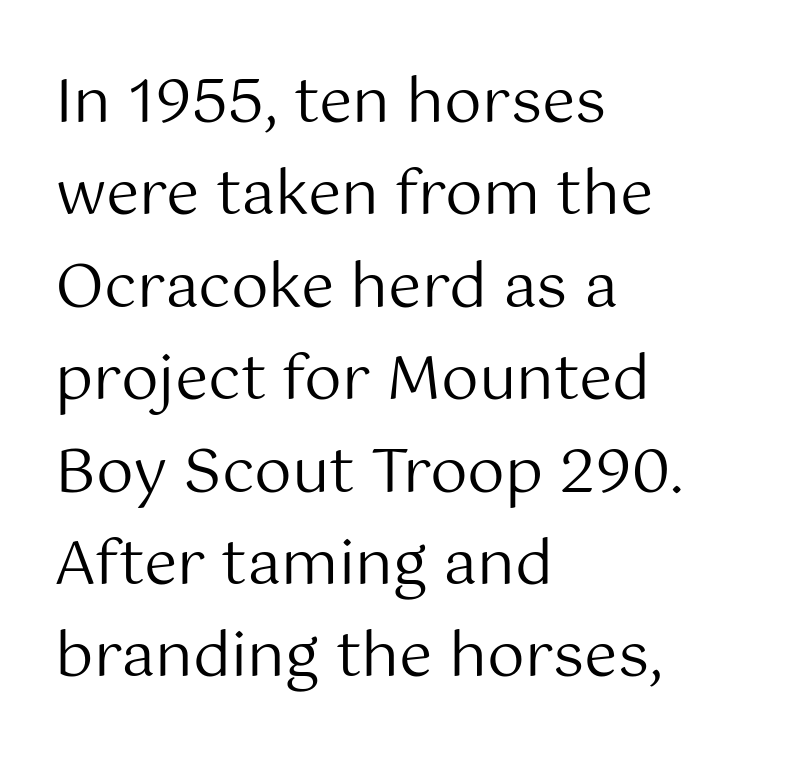
The image shows 60 px regular-weight sans-serif type, upright; set left-aligned, normal line spacing (1.54x), normal letter spacing, not underlined; medium stroke contrast and a medium x-height.
